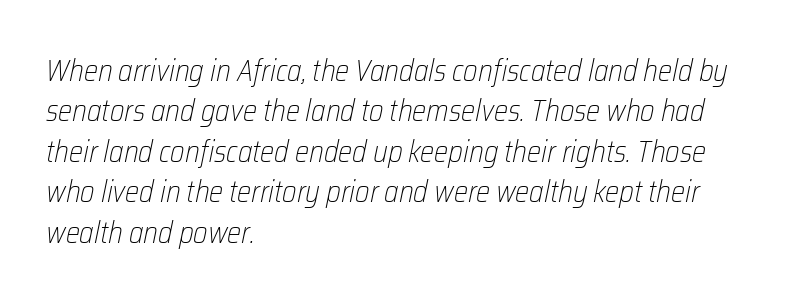
The image shows 30 px light, condensed type, italic (leaning right); set left-aligned, normal line spacing (1.35x), normal letter spacing, not underlined; low stroke contrast and a medium x-height.
